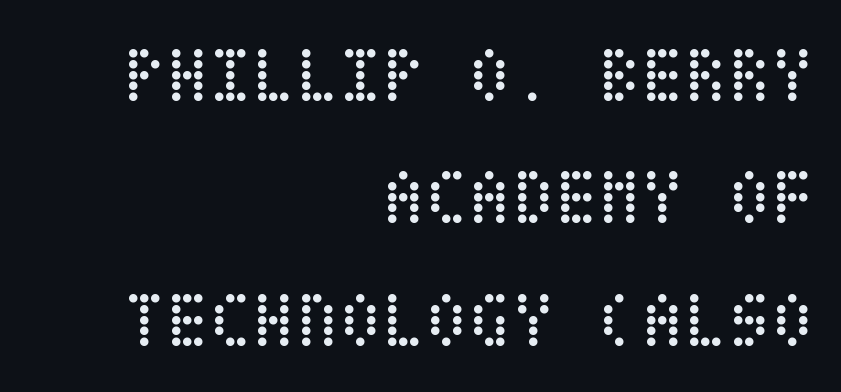
{"italic": "no", "bold": "no", "weight": "regular", "width": "condensed", "stroke_contrast": "low", "x_height": "large", "underline": "no", "align": "right", "line_spacing": "normal", "line_spacing_ratio": 1.55, "letter_spacing": "normal", "letter_spacing_em": 0.0, "glyph_px": 79}
